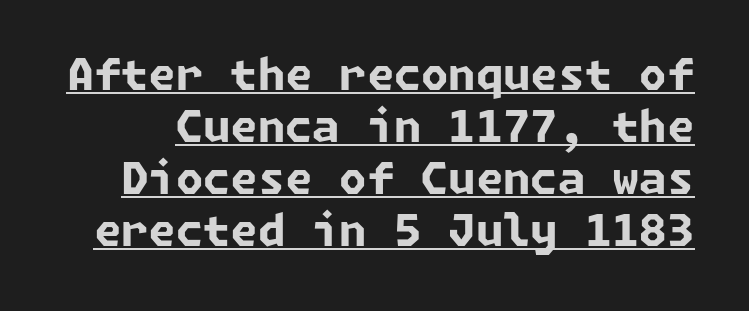
{"serif": "no", "bold": "yes", "weight": "bold", "width": "normal", "stroke_contrast": "low", "x_height": "medium", "underline": "yes", "line_spacing_ratio": 1.18, "letter_spacing": "normal", "letter_spacing_em": 0.0, "glyph_px": 44}
